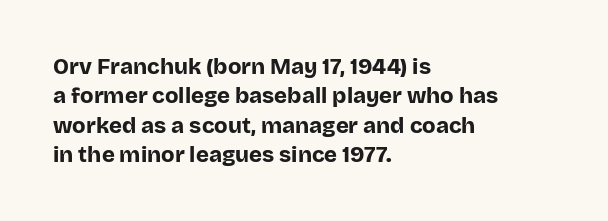
The image shows 22 px bold type, upright; set left-aligned, normal line spacing (1.33x), normal letter spacing, not underlined.
